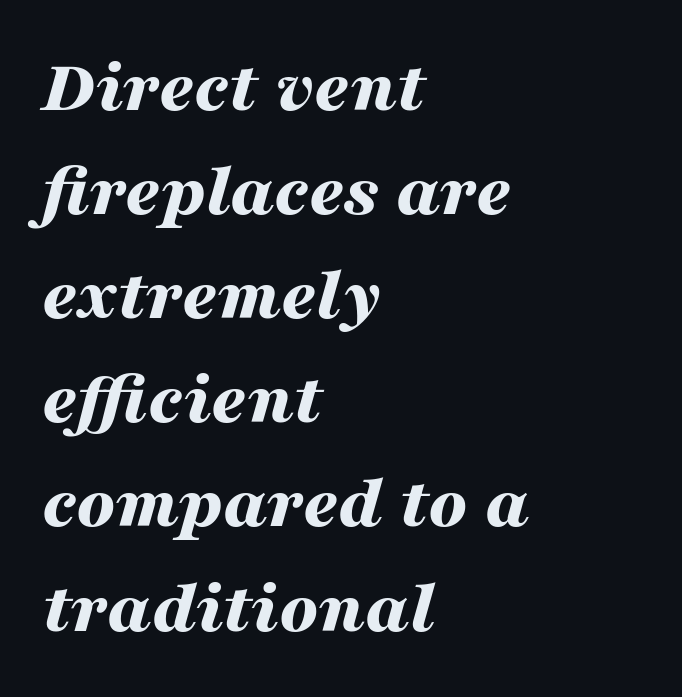
Q: Is the text bold? A: Yes.
Q: Is the text italic (slanted)? A: Yes, it leans right by about 16 degrees.
Q: Is the text underlined? A: No.
Q: How is the paragraph aligned? A: Left-aligned.
Q: Is the spacing between letters normal or unusually wide? A: Normal.
Q: Is the spacing between lines tight, normal or loose? A: Normal.
Q: Width (condensed, normal, or wide)? A: Wide.
Q: Stroke contrast? A: Medium.
Q: x-height? A: Medium.
Q: Monospaced? A: No.
